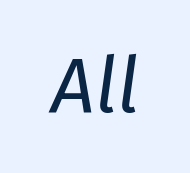
Q: Is the text bold? A: No.
Q: Is the text italic (slanted)? A: Yes, it leans right by about 8 degrees.
Q: Is the text underlined? A: No.
Q: Is the spacing between letters normal or unusually wide? A: Normal.
Q: Width (condensed, normal, or wide)? A: Normal.
Q: Stroke contrast? A: Low.
Q: x-height? A: Medium.
Q: Monospaced? A: No.
